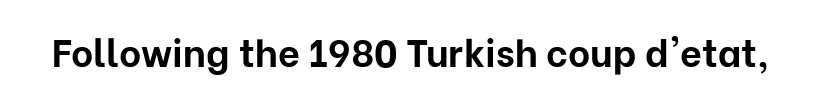
{"serif": "no", "italic": "no", "bold": "yes", "weight": "bold", "width": "normal", "stroke_contrast": "low", "x_height": "medium", "monospaced": "no", "underline": "no", "letter_spacing": "normal", "letter_spacing_em": 0.0, "glyph_px": 38}
